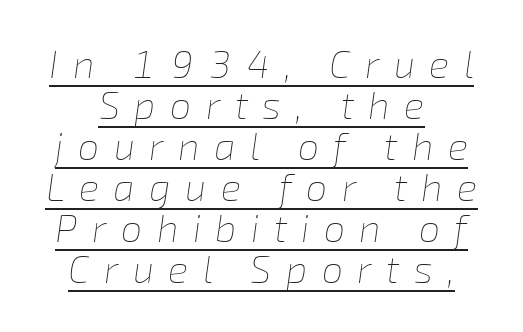
{"italic": "yes", "lean": "right", "slant_degrees": 8, "bold": "no", "weight": "thin", "width": "normal", "stroke_contrast": "low", "x_height": "medium", "monospaced": "no", "underline": "yes", "align": "center", "line_spacing": "tight", "line_spacing_ratio": 1.08, "letter_spacing": "wide", "letter_spacing_em": 0.38, "glyph_px": 38}
